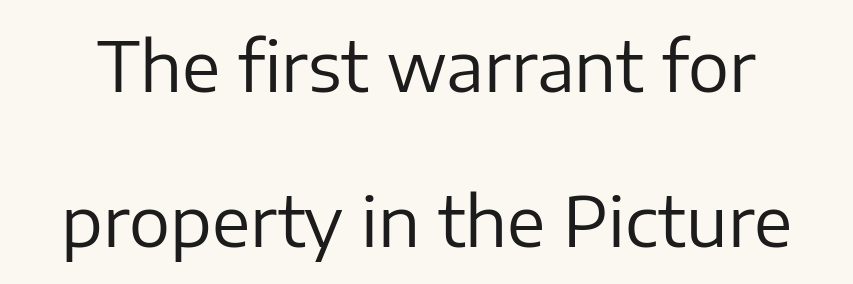
The type family on display is of the sans-serif kind. Letters have the restrained weight of plain body copy at most. Look at the tracking — it's just the regular setting, nothing added. Descenders are the only things crossing below the line. Varying glyph widths throughout — classic text-font behaviour.
